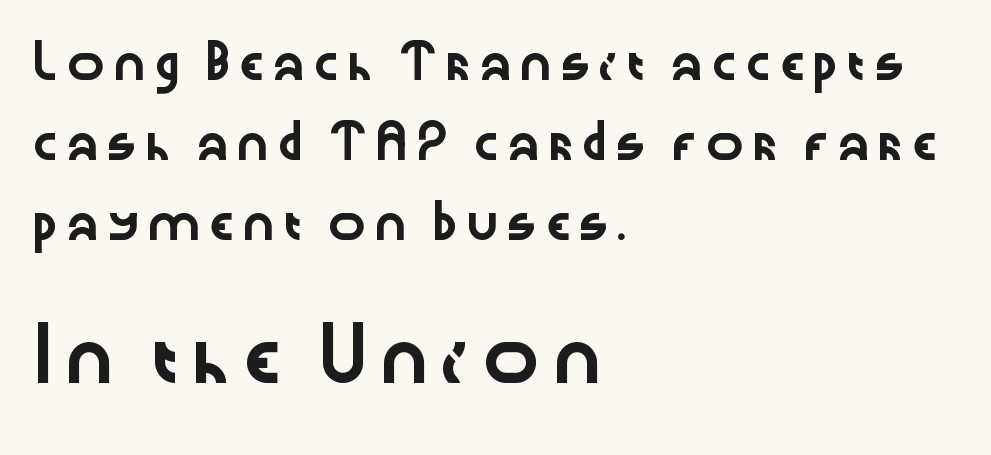
The image shows 48 px wide sans-serif type, upright; set left-aligned, loose line spacing (2.5x), not underlined; the second (bottom) block is 1.5x larger; low stroke contrast and a medium x-height.
